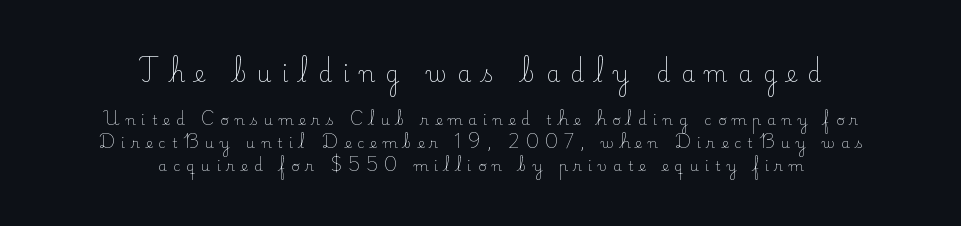
Q: Is the text bold? A: No.
Q: Is the text italic (slanted)? A: No, it is upright.
Q: Is the text underlined? A: No.
Q: How is the paragraph aligned? A: Centered.
Q: Is the spacing between letters normal or unusually wide? A: Unusually wide.
Q: Is the spacing between lines tight, normal or loose? A: Normal.
Q: Which block of text is set in a larger size, the first (top) or the second (bottom)? A: The first (top) one.
